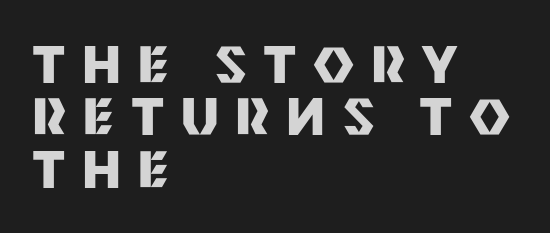
{"serif": "no", "italic": "no", "bold": "yes", "weight": "heavy", "width": "normal", "stroke_contrast": "medium", "x_height": "large", "monospaced": "no", "underline": "no", "align": "left", "line_spacing": "tight", "line_spacing_ratio": 1.05, "letter_spacing": "wide", "letter_spacing_em": 0.35, "glyph_px": 50}
